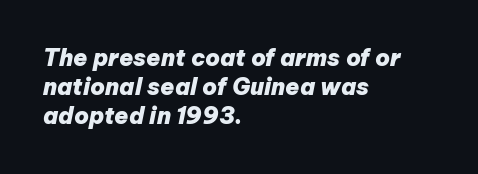
The image shows 23 px bold type, italic (leaning right); set left-aligned, normal line spacing (1.26x), normal letter spacing, not underlined.
